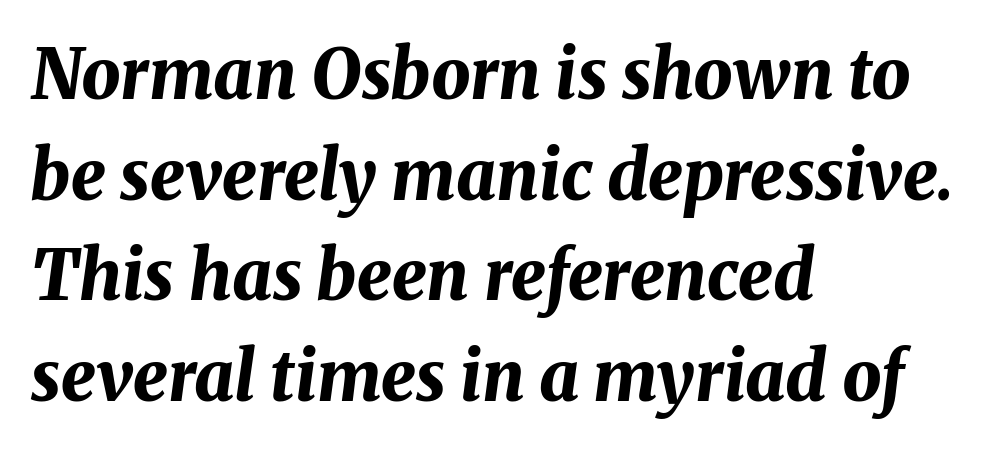
Short and long lines alike share a common starting point at left. Tracking here is standard; glyphs follow each other at the usual distance. Do the characters align in a grid? No, the font is proportional. Any mark beneath the type? The region is blank. These words are printed bold, with thick strokes throughout.
